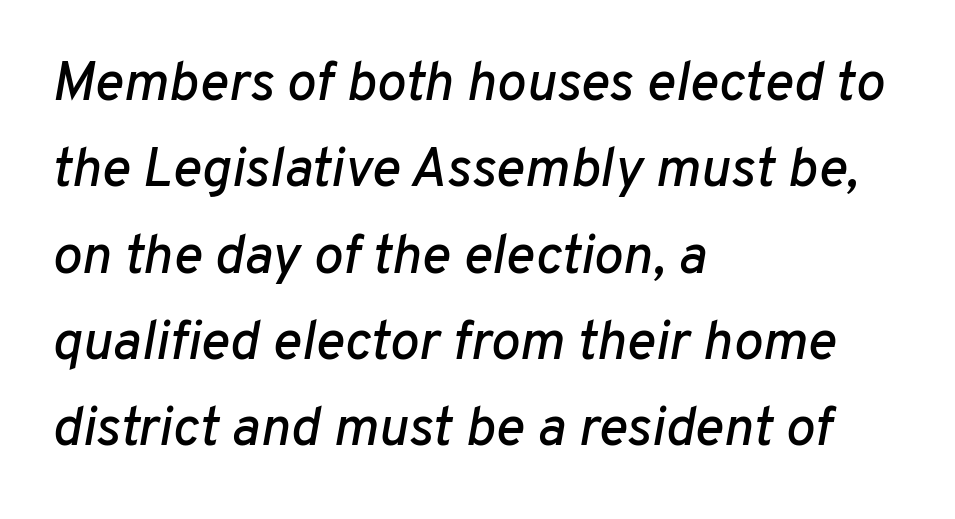
{"italic": "yes", "lean": "right", "slant_degrees": 10, "width": "normal", "stroke_contrast": "low", "x_height": "medium", "monospaced": "no", "underline": "no", "align": "left", "line_spacing": "normal", "line_spacing_ratio": 1.57, "letter_spacing": "normal", "letter_spacing_em": 0.0, "glyph_px": 55}
